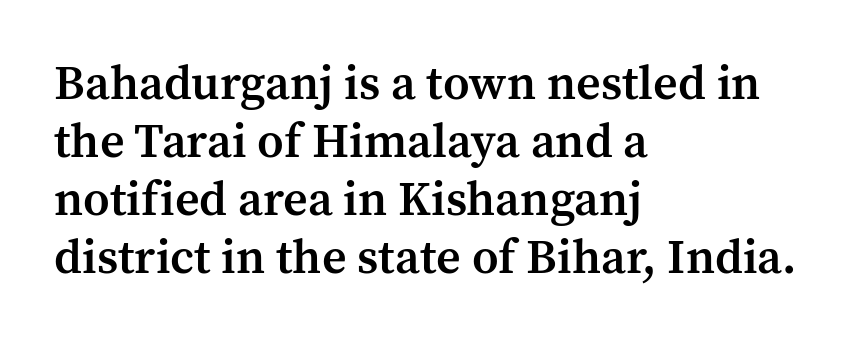
Notice the strokes are somewhat thickened but not fully heavy: this is a semibold. Each letter's strokes conclude with small projecting serifs. Look at the tracking — it's just the regular setting, nothing added. The typography opts for an upright posture over an oblique one. Words float on clear page, feet unadorned.
